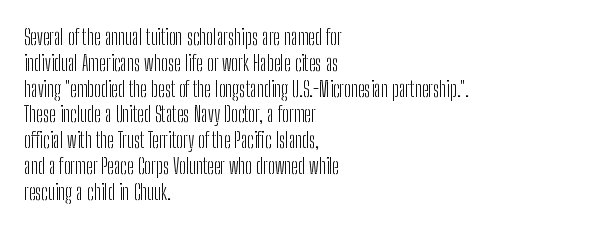
Q: Is the text bold? A: No.
Q: Is the text italic (slanted)? A: No, it is upright.
Q: Is the text underlined? A: No.
Q: How is the paragraph aligned? A: Left-aligned.
Q: Is the spacing between letters normal or unusually wide? A: Normal.
